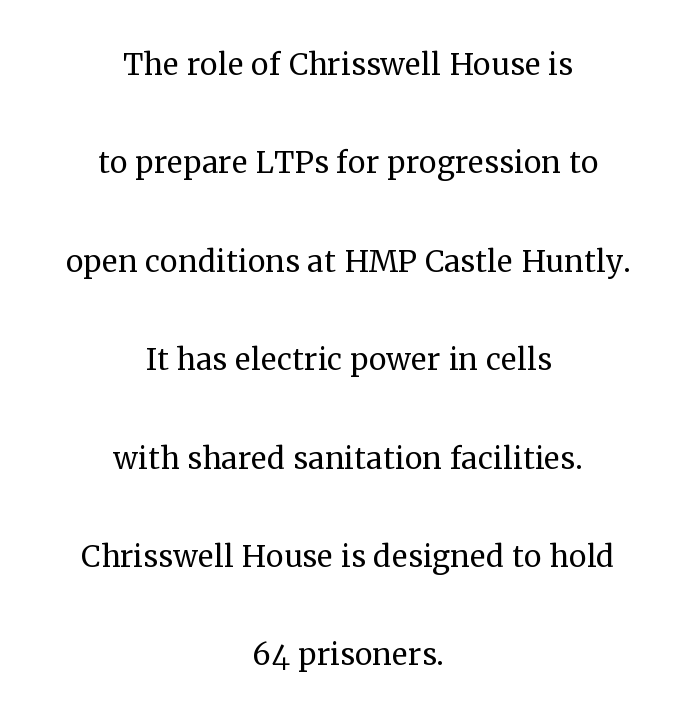
The letterforms sit at book weight or below. You could not count columns in this text — the font is proportionally spaced. The face used here is seriffed, in the tradition of book romans. Upright lettering throughout. Layout note: lines centered.
